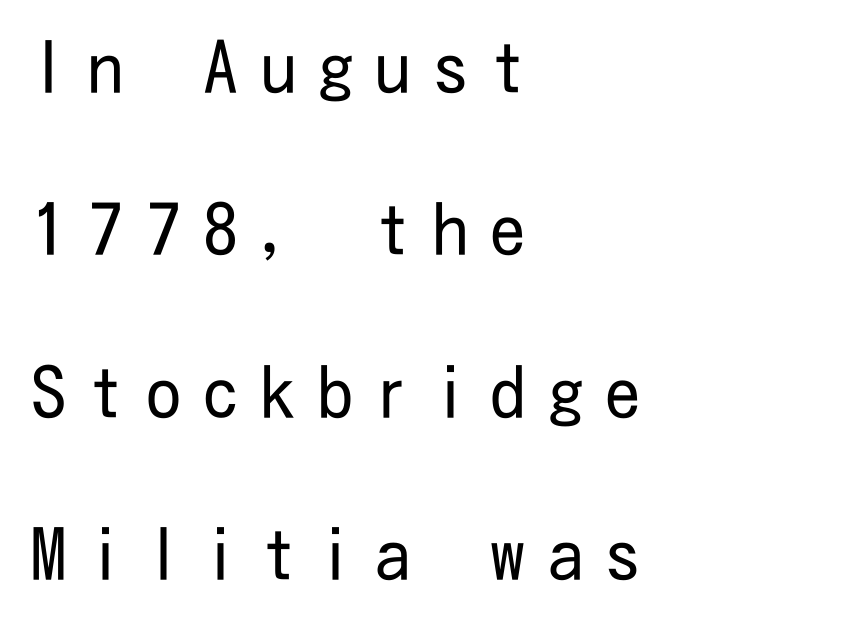
Plain, unruled lines of type. Notice how the passage keeps a crisp vertical edge on the left only. This is sans-serif lettering, the kind often seen on screens and signage. Rows of type keep a wide berth in the vertical direction. The horizontal fit of the characters is loose and conspicuously gappy.
